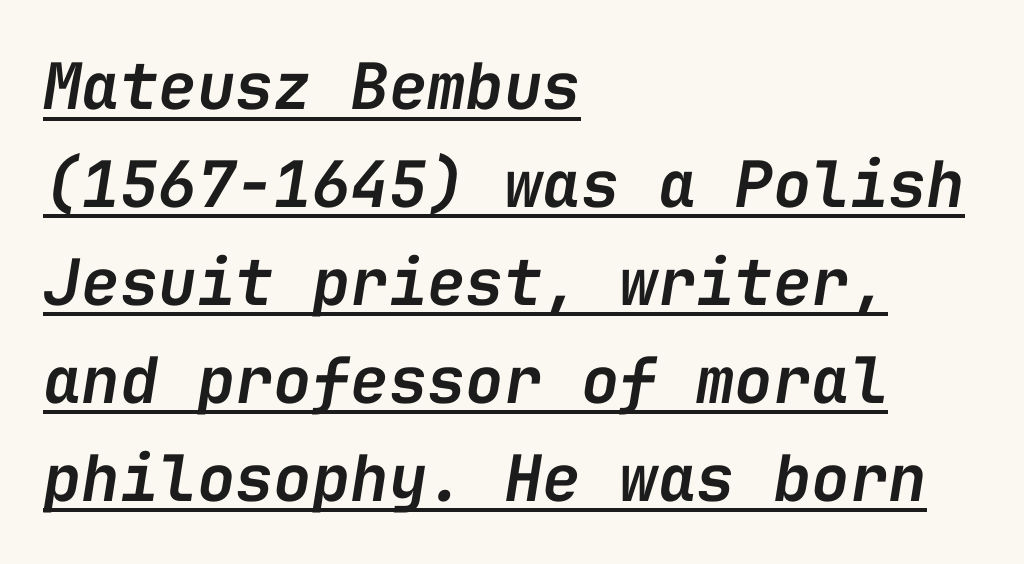
{"italic": "yes", "lean": "right", "slant_degrees": 9, "bold": "semi", "weight": "semibold", "width": "normal", "stroke_contrast": "low", "x_height": "medium", "monospaced": "yes", "underline": "yes", "align": "left", "line_spacing": "normal", "line_spacing_ratio": 1.53, "letter_spacing": "normal", "letter_spacing_em": 0.0, "glyph_px": 64}
